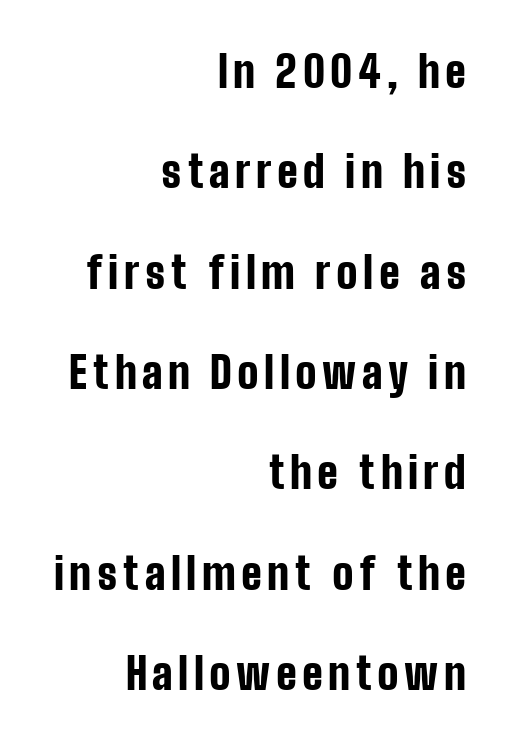
Descender tails drop into unmarked territory. This is sans-serif lettering, the kind often seen on screens and signage. You could not count columns in this text — the font is proportionally spaced. Does the lettering tilt? It doesn't — this is upright.
